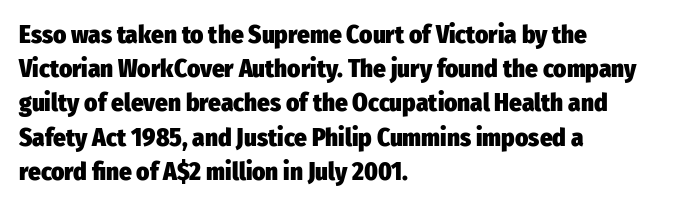
{"italic": "no", "bold": "yes", "underline": "no", "align": "left", "line_spacing": "normal", "line_spacing_ratio": 1.37, "letter_spacing": "normal", "letter_spacing_em": 0.0, "glyph_px": 25}
